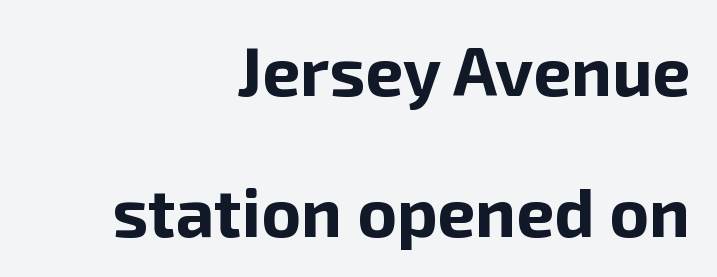
{"serif": "no", "italic": "no", "bold": "yes", "weight": "bold", "width": "normal", "stroke_contrast": "low", "x_height": "medium", "monospaced": "no", "underline": "no", "align": "right", "line_spacing": "loose", "line_spacing_ratio": 2.07, "letter_spacing": "normal", "letter_spacing_em": 0.0, "glyph_px": 68}
